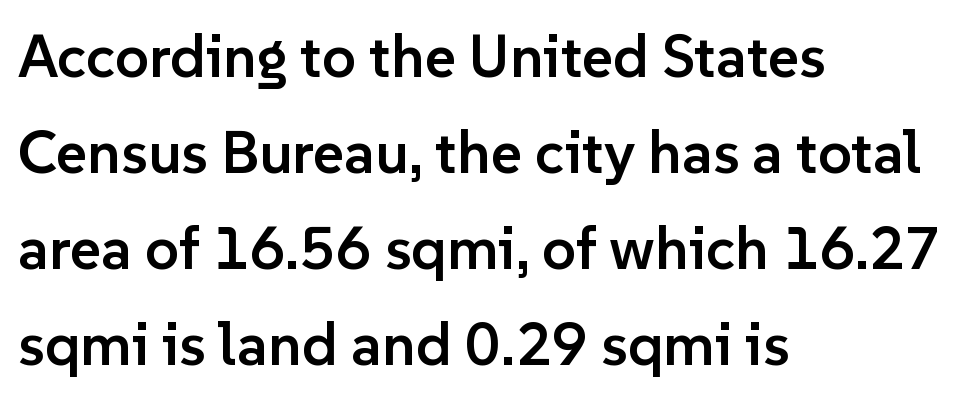
The image shows 60 px semibold sans-serif type, upright; set left-aligned, normal line spacing (1.6x), normal letter spacing, not underlined; low stroke contrast and a medium x-height.
